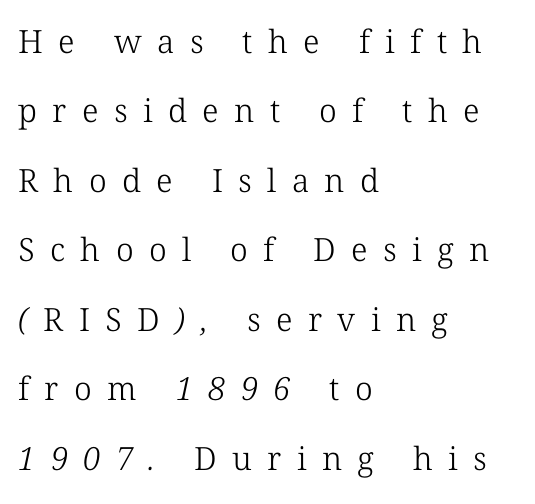
The image shows 32 px light serif type; set left-aligned, loose line spacing (2.17x), unusually wide letter spacing (+0.48 em), not underlined; low stroke contrast and a medium x-height.
